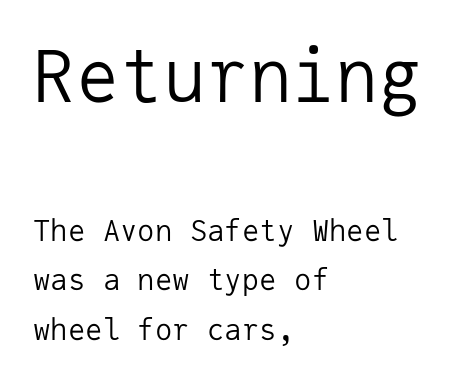
Q: Is the text bold? A: No.
Q: Is the text italic (slanted)? A: No, it is upright.
Q: Is the typeface a serif or a sans-serif typeface? A: Sans-serif.
Q: Is the text underlined? A: No.
Q: How is the paragraph aligned? A: Left-aligned.
Q: Is the spacing between letters normal or unusually wide? A: Normal.
Q: Is the spacing between lines tight, normal or loose? A: Normal.
Q: Which block of text is set in a larger size, the first (top) or the second (bottom)? A: The first (top) one.
Q: Width (condensed, normal, or wide)? A: Normal.
Q: Stroke contrast? A: Low.
Q: x-height? A: Medium.
Q: Monospaced? A: Yes.
